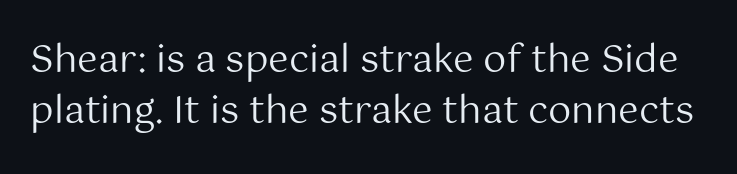
Q: Is the text bold? A: No.
Q: Is the text italic (slanted)? A: No, it is upright.
Q: Is the typeface a serif or a sans-serif typeface? A: Sans-serif.
Q: Is the text underlined? A: No.
Q: Is the spacing between letters normal or unusually wide? A: Normal.
Q: Is the spacing between lines tight, normal or loose? A: Normal.
Q: Width (condensed, normal, or wide)? A: Normal.
Q: Stroke contrast? A: Medium.
Q: x-height? A: Medium.
Q: Monospaced? A: No.
